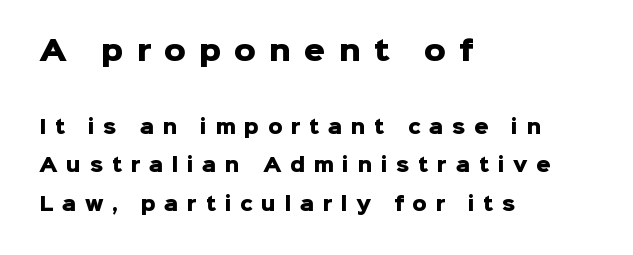
{"italic": "no", "bold": "yes", "underline": "no", "align": "left", "line_spacing": "loose", "line_spacing_ratio": 2.15, "letter_spacing": "wide", "letter_spacing_em": 0.48, "larger_block": "first", "size_ratio": 1.5, "glyph_px": 27}
